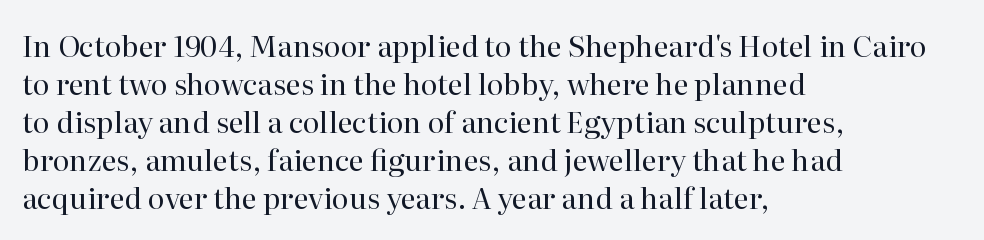
Q: Is the text bold? A: No.
Q: Is the text italic (slanted)? A: No, it is upright.
Q: Is the typeface a serif or a sans-serif typeface? A: Serif.
Q: Is the text underlined? A: No.
Q: How is the paragraph aligned? A: Left-aligned.
Q: Is the spacing between letters normal or unusually wide? A: Normal.
Q: Is the spacing between lines tight, normal or loose? A: Normal.
Q: Width (condensed, normal, or wide)? A: Normal.
Q: Stroke contrast? A: High.
Q: x-height? A: Medium.
Q: Monospaced? A: No.
